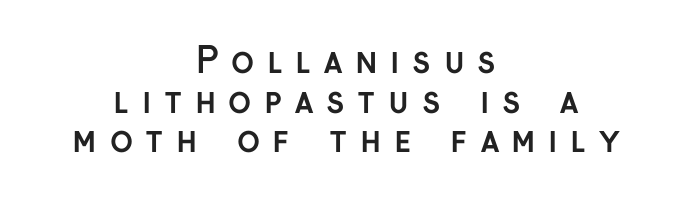
Here the designer chose a conventional face with non-uniform glyph widths. Are there feet on the stems? There aren't — it's a sans. If you drew a line through each stem, it would be perfectly vertical. Spacing between characters has been opened up far beyond the box default. Words float on clear page, feet unadorned.
